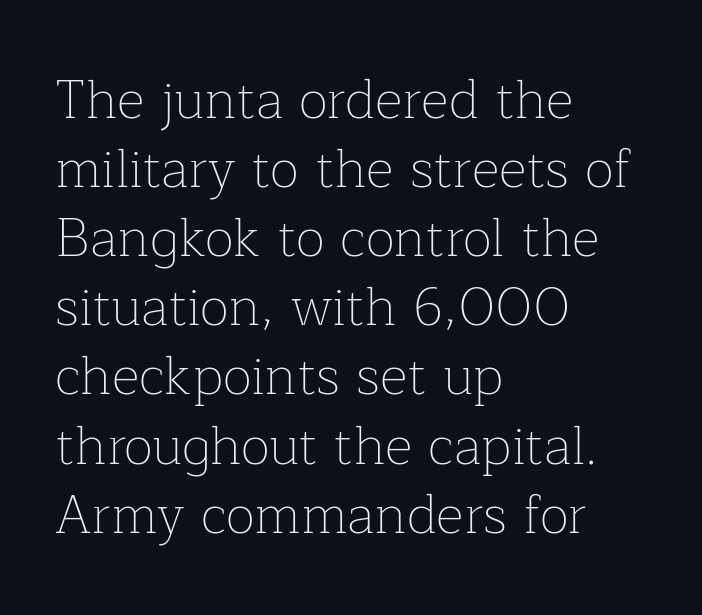
Leading: standard. Character widths vary here, with narrow letters taking less room than wide ones. The letterforms sit shoulder to shoulder at normal distance. Casual observation: everything's shoved over to the left.
